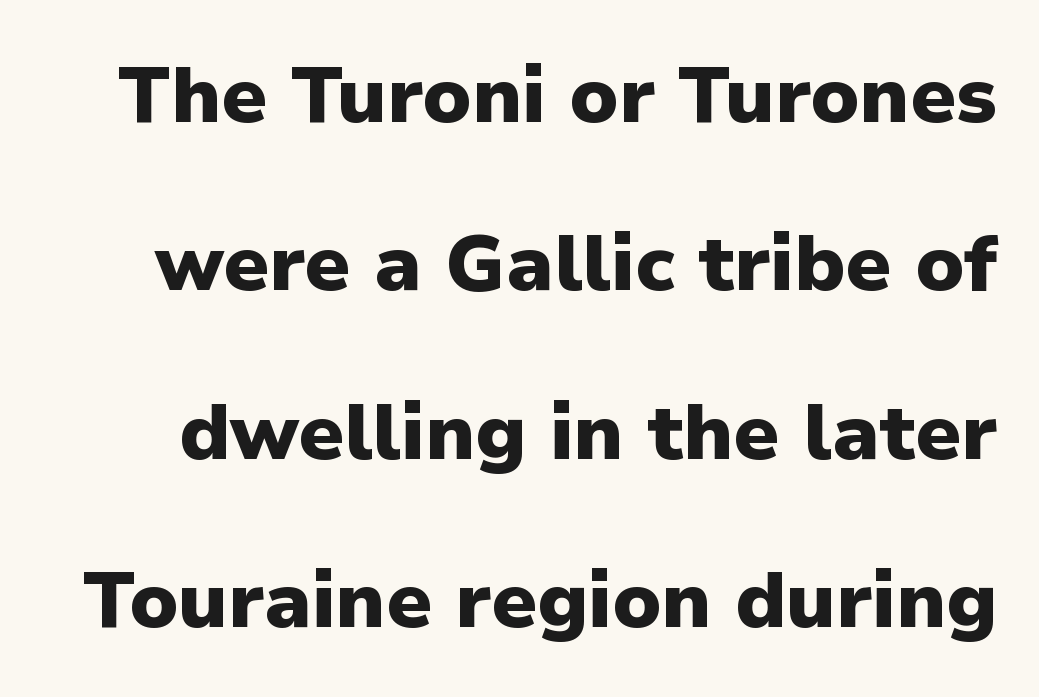
{"serif": "no", "italic": "no", "bold": "yes", "weight": "heavy", "width": "normal", "stroke_contrast": "low", "x_height": "medium", "monospaced": "no", "underline": "no", "line_spacing": "loose", "line_spacing_ratio": 2.13, "letter_spacing": "normal", "letter_spacing_em": 0.0, "glyph_px": 79}
